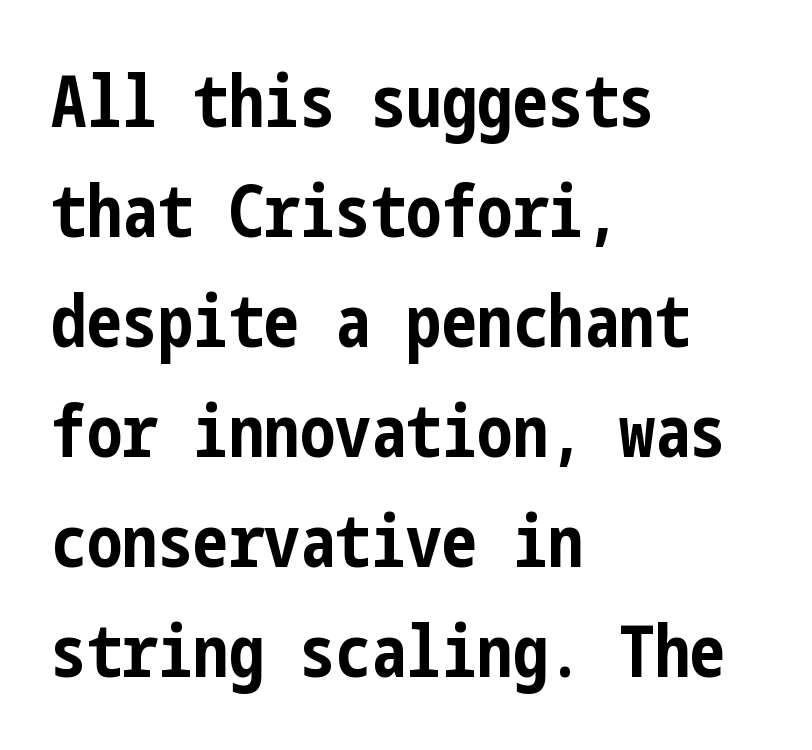
Spacing between characters is what you'd get straight out of the box. The typesetter chose a ragged-right arrangement here. What's the leading like? Ordinary, nothing unusual. Upright lettering throughout. The letters carry no serifs — their stems end cleanly without finishing strokes. These words are printed bold, with thick strokes throughout.
